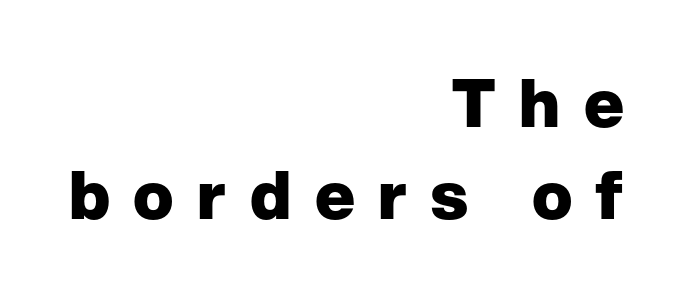
Q: Is the text bold? A: Yes.
Q: Is the text italic (slanted)? A: No, it is upright.
Q: Is the typeface a serif or a sans-serif typeface? A: Sans-serif.
Q: Is the text underlined? A: No.
Q: How is the paragraph aligned? A: Right-aligned.
Q: Is the spacing between letters normal or unusually wide? A: Unusually wide.
Q: Is the spacing between lines tight, normal or loose? A: Normal.
Q: Width (condensed, normal, or wide)? A: Normal.
Q: Stroke contrast? A: Low.
Q: x-height? A: Medium.
Q: Monospaced? A: No.
